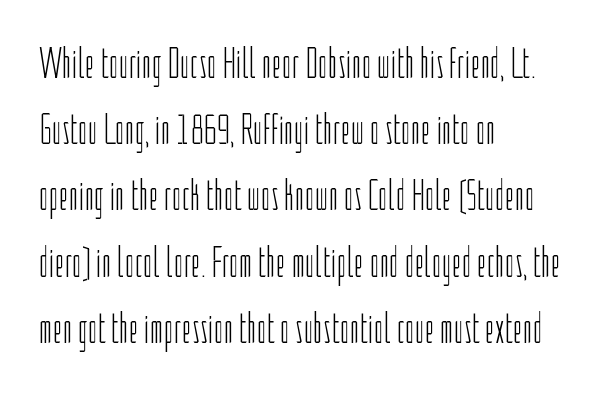
The image shows 43 px light, condensed sans-serif type, upright; set left-aligned, normal line spacing (1.54x), normal letter spacing, not underlined; low stroke contrast and a medium x-height.
